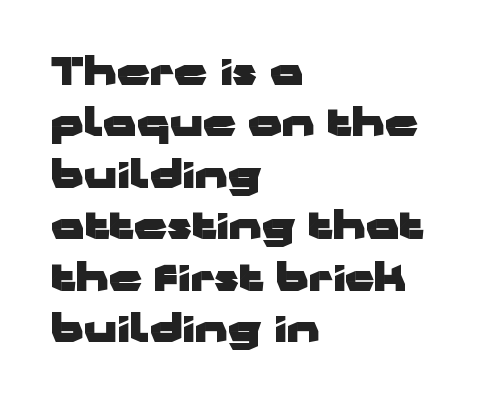
Q: Is the text bold? A: Yes.
Q: Is the text italic (slanted)? A: No, it is upright.
Q: Is the typeface a serif or a sans-serif typeface? A: Sans-serif.
Q: Is the text underlined? A: No.
Q: How is the paragraph aligned? A: Left-aligned.
Q: Is the spacing between letters normal or unusually wide? A: Normal.
Q: Is the spacing between lines tight, normal or loose? A: Normal.
Q: Width (condensed, normal, or wide)? A: Wide.
Q: Stroke contrast? A: Low.
Q: x-height? A: Medium.
Q: Monospaced? A: No.
